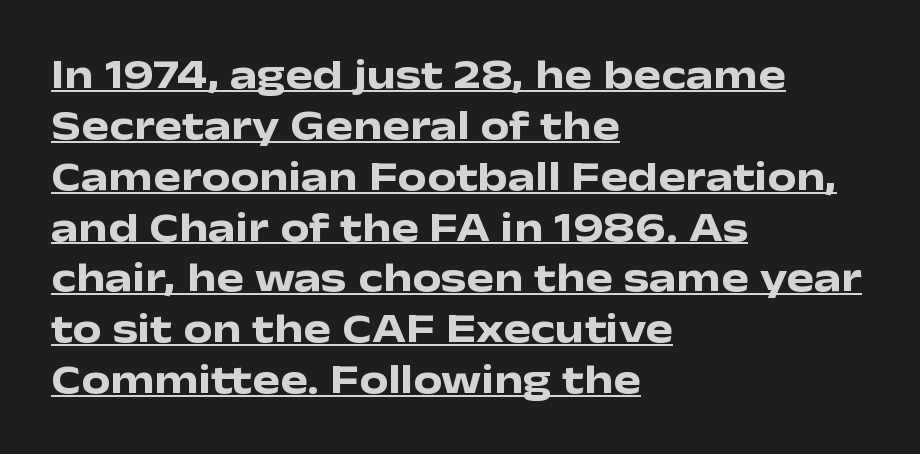
Q: Is the text bold? A: Yes.
Q: Is the text italic (slanted)? A: No, it is upright.
Q: Is the typeface a serif or a sans-serif typeface? A: Sans-serif.
Q: Is the text underlined? A: Yes.
Q: How is the paragraph aligned? A: Left-aligned.
Q: Is the spacing between letters normal or unusually wide? A: Normal.
Q: Width (condensed, normal, or wide)? A: Wide.
Q: Stroke contrast? A: Low.
Q: x-height? A: Medium.
Q: Monospaced? A: No.
